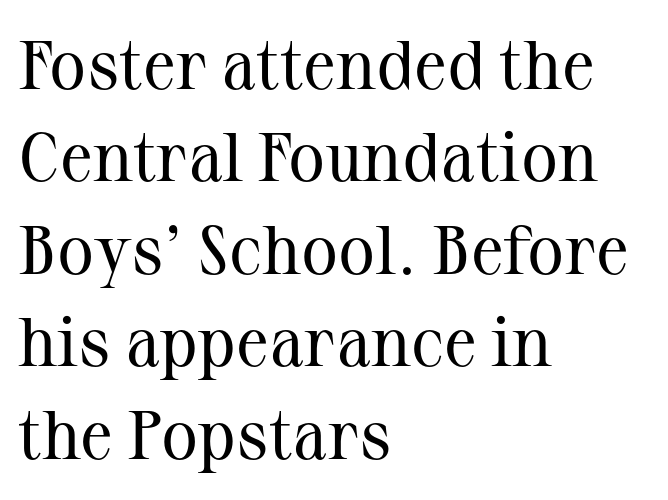
{"serif": "yes", "italic": "no", "bold": "no", "weight": "regular", "width": "normal", "stroke_contrast": "medium", "x_height": "medium", "monospaced": "no", "underline": "no", "align": "left", "line_spacing": "normal", "line_spacing_ratio": 1.34, "letter_spacing": "normal", "letter_spacing_em": 0.0, "glyph_px": 69}
